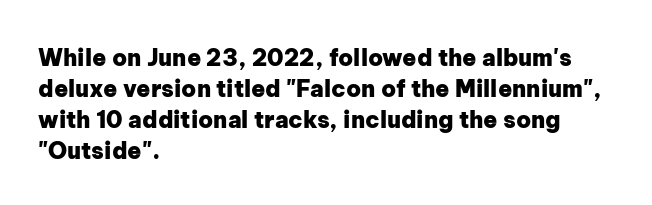
The image shows 23 px bold type, upright; set left-aligned, normal line spacing (1.35x), normal letter spacing, not underlined.
